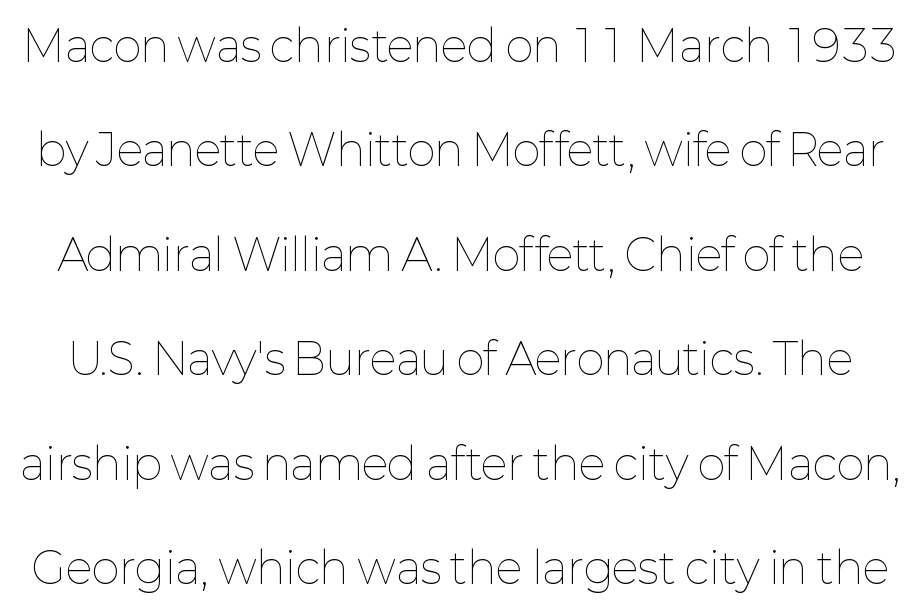
The face looks like a standard text weight, possibly lighter. Character widths vary here, with narrow letters taking less room than wide ones. Is the letter spacing exaggerated? No — it looks like the ordinary default. Decoration check: the copy has no underline. A typesetter would mark this as roman, not italic. The designer dialed line spacing up above the default.
